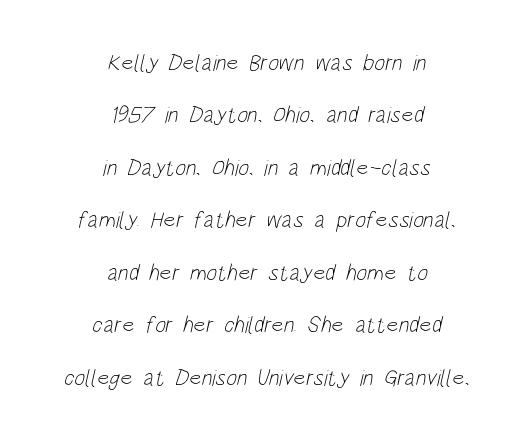
The image shows 23 px text type; set centered, loose line spacing (2.28x), normal letter spacing, not underlined.
